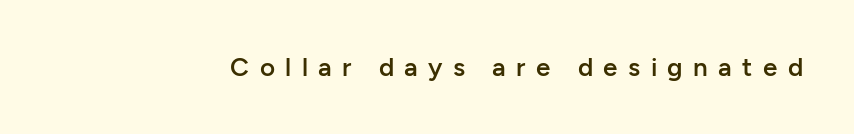
Unmarked baselines from the first word to the last. Nope, not italic — everything's standing straight. Firm but not heavy-handed strokes: this text is semibold. What stands out about the letter spacing? Its width — letters are far apart.
